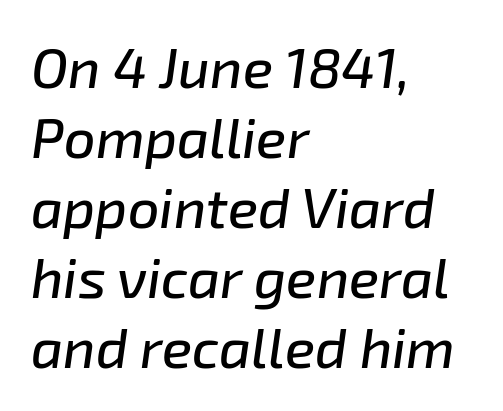
The image shows 56 px text type, italic (leaning right); set left-aligned, normal line spacing (1.25x), normal letter spacing, not underlined; low stroke contrast and a medium x-height.
